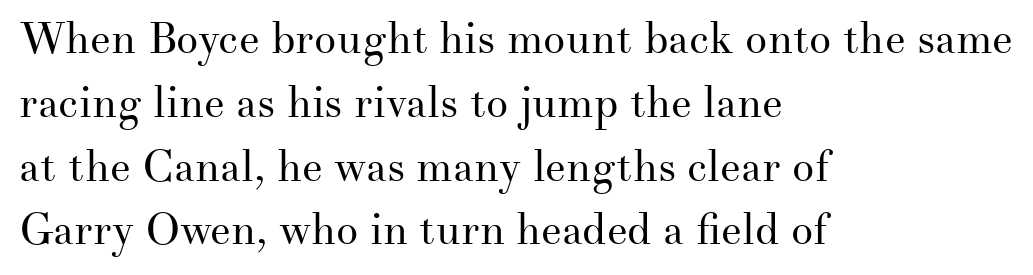
The image shows 44 px regular-weight serif type, upright; set left-aligned, normal line spacing (1.45x), normal letter spacing, not underlined; medium stroke contrast and a small x-height.
